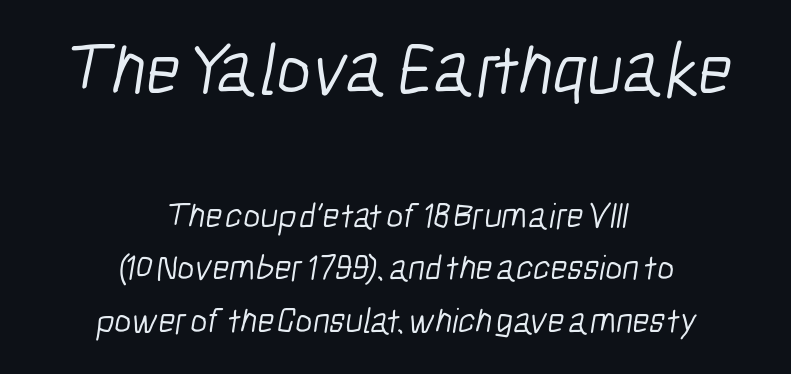
{"serif": "no", "bold": "no", "weight": "light", "width": "condensed", "stroke_contrast": "low", "x_height": "medium", "monospaced": "no", "underline": "no", "align": "center", "line_spacing": "normal", "line_spacing_ratio": 1.45, "letter_spacing": "normal", "letter_spacing_em": 0.0, "larger_block": "first", "size_ratio": 2.03, "glyph_px": 73}
